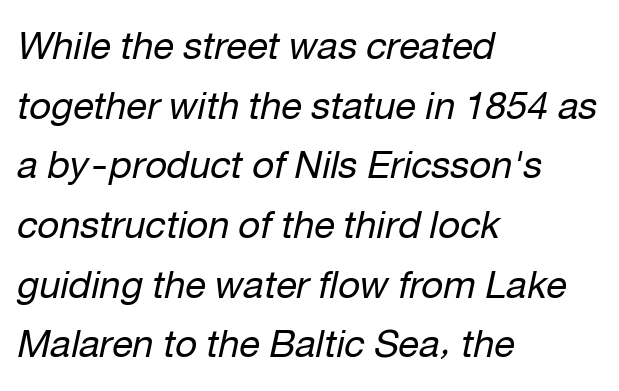
{"italic": "yes", "lean": "right", "slant_degrees": 12, "bold": "no", "weight": "regular", "width": "normal", "stroke_contrast": "low", "x_height": "medium", "monospaced": "no", "underline": "no", "align": "left", "line_spacing": "normal", "line_spacing_ratio": 1.57, "letter_spacing": "normal", "letter_spacing_em": 0.0, "glyph_px": 38}
